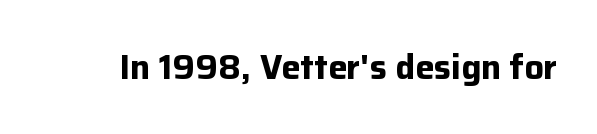
{"serif": "no", "italic": "no", "bold": "yes", "weight": "bold", "width": "normal", "stroke_contrast": "low", "x_height": "medium", "monospaced": "no", "underline": "no", "letter_spacing": "normal", "letter_spacing_em": 0.0, "glyph_px": 34}
